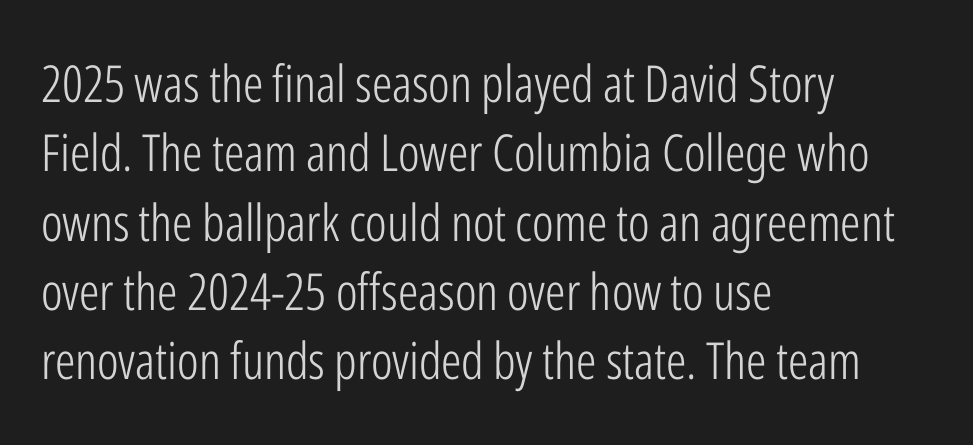
Q: Is the text bold? A: No.
Q: Is the text italic (slanted)? A: No, it is upright.
Q: Is the typeface a serif or a sans-serif typeface? A: Sans-serif.
Q: Is the text underlined? A: No.
Q: How is the paragraph aligned? A: Left-aligned.
Q: Is the spacing between letters normal or unusually wide? A: Normal.
Q: Is the spacing between lines tight, normal or loose? A: Normal.
Q: Width (condensed, normal, or wide)? A: Condensed.
Q: Stroke contrast? A: Low.
Q: x-height? A: Medium.
Q: Monospaced? A: No.
